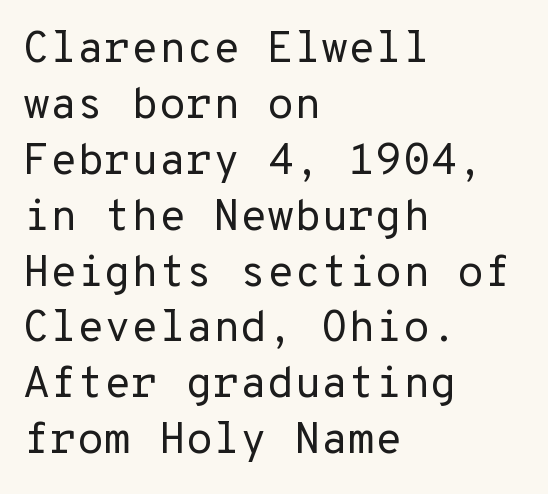
Compared with typical body copy, the letter spacing here is the same. Anything drawn beneath the words? Only blank space. The passage shown is not bold in any degree. No feet cap the strokes, marking this as sans-serif type.
